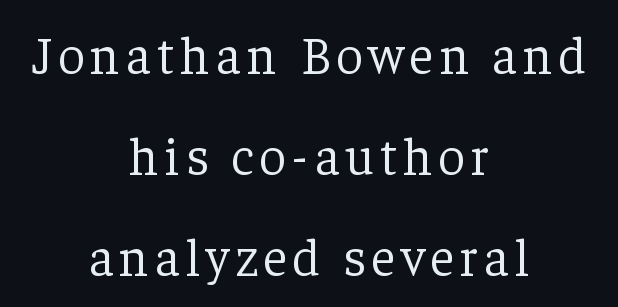
The image shows 53 px light serif type, upright; set centered, loose line spacing (1.91x), not underlined; low stroke contrast and a medium x-height.
